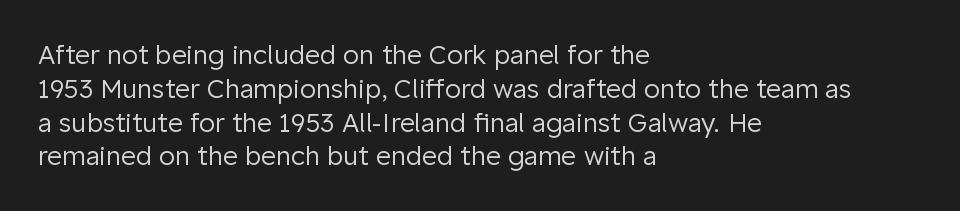
{"italic": "no", "bold": "no", "underline": "no", "align": "left", "line_spacing": "normal", "line_spacing_ratio": 1.3, "letter_spacing": "normal", "letter_spacing_em": 0.0, "glyph_px": 26}
